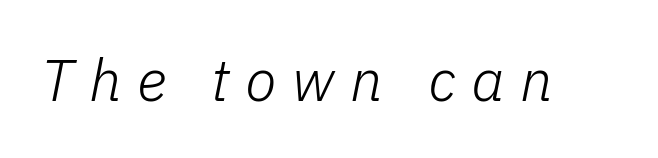
The image shows 58 px light type, italic (leaning right); set unusually wide letter spacing (+0.27 em), not underlined; low stroke contrast and a medium x-height.
